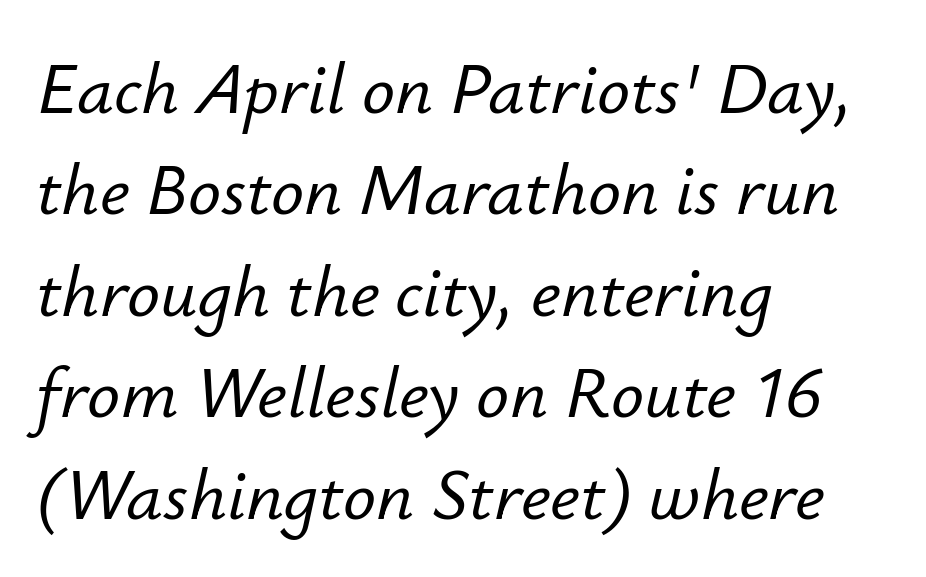
Q: Is the text italic (slanted)? A: Yes, it leans right by about 12 degrees.
Q: Is the text underlined? A: No.
Q: How is the paragraph aligned? A: Left-aligned.
Q: Is the spacing between letters normal or unusually wide? A: Normal.
Q: Is the spacing between lines tight, normal or loose? A: Normal.
Q: Width (condensed, normal, or wide)? A: Normal.
Q: Stroke contrast? A: Low.
Q: x-height? A: Small.
Q: Monospaced? A: No.
